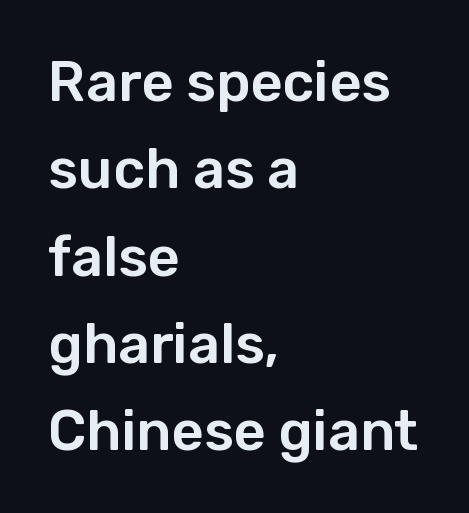
{"serif": "no", "italic": "no", "width": "normal", "stroke_contrast": "low", "x_height": "medium", "monospaced": "no", "underline": "no", "align": "left", "line_spacing": "normal", "line_spacing_ratio": 1.56, "letter_spacing": "normal", "letter_spacing_em": 0.0, "glyph_px": 56}
